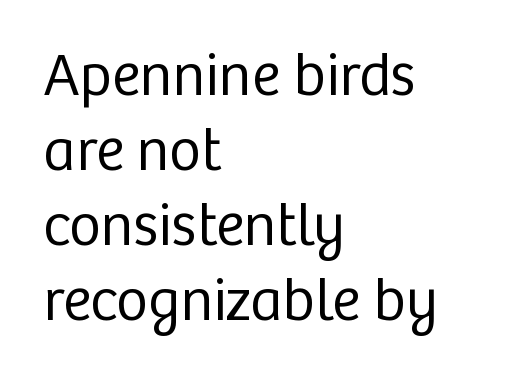
Q: Is the text bold? A: No.
Q: Is the text italic (slanted)? A: No, it is upright.
Q: Is the typeface a serif or a sans-serif typeface? A: Sans-serif.
Q: Is the text underlined? A: No.
Q: How is the paragraph aligned? A: Left-aligned.
Q: Is the spacing between letters normal or unusually wide? A: Normal.
Q: Width (condensed, normal, or wide)? A: Normal.
Q: Stroke contrast? A: Low.
Q: x-height? A: Medium.
Q: Monospaced? A: No.
